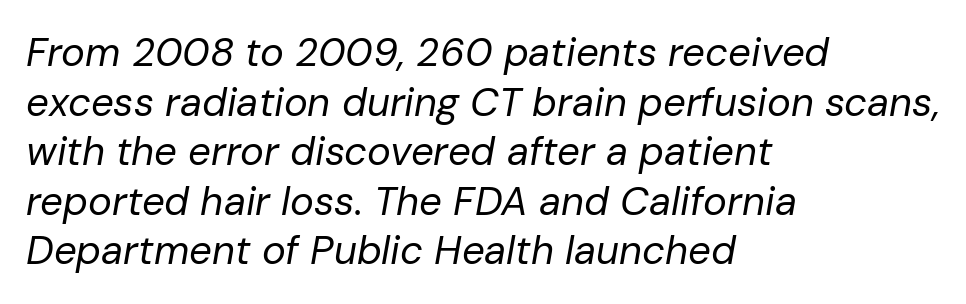
The image shows 40 px regular-weight type, italic (leaning right); set left-aligned, line spacing 1.24x, normal letter spacing, not underlined; low stroke contrast and a medium x-height.
